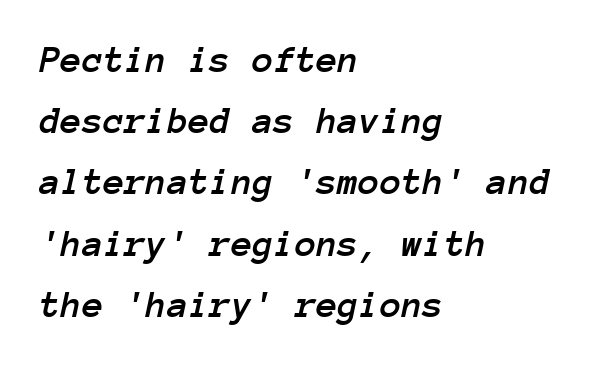
Normally led — the rows are evenly, conventionally spaced. Observe the lean: these are italic letterforms. Every row of glyphs begins at an identical x-position on the left. Every character here occupies the same horizontal width, giving the sample a typewriter-like rhythm.
